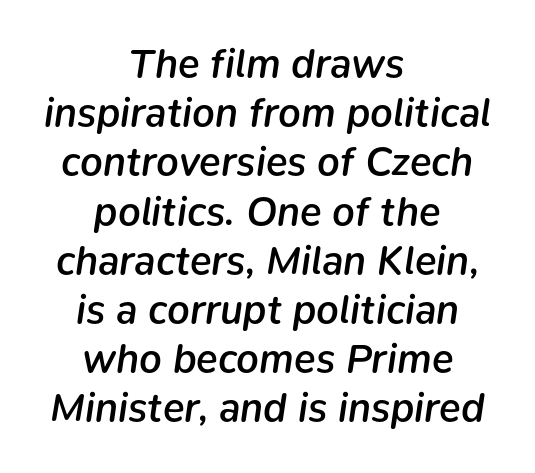
Q: Is the text bold? A: Semi-bold.
Q: Is the text italic (slanted)? A: Yes, it leans right by about 9 degrees.
Q: Is the text underlined? A: No.
Q: How is the paragraph aligned? A: Centered.
Q: Is the spacing between letters normal or unusually wide? A: Normal.
Q: Width (condensed, normal, or wide)? A: Normal.
Q: Stroke contrast? A: Low.
Q: x-height? A: Medium.
Q: Monospaced? A: No.
